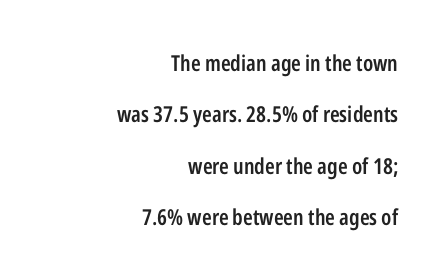
Q: Is the text bold? A: Semi-bold.
Q: Is the text italic (slanted)? A: No, it is upright.
Q: Is the text underlined? A: No.
Q: How is the paragraph aligned? A: Right-aligned.
Q: Is the spacing between letters normal or unusually wide? A: Normal.
Q: Is the spacing between lines tight, normal or loose? A: Loose.
